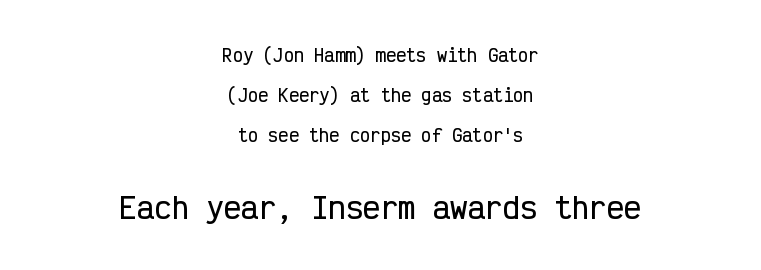
Q: Is the text italic (slanted)? A: No, it is upright.
Q: Is the typeface a serif or a sans-serif typeface? A: Sans-serif.
Q: Is the text underlined? A: No.
Q: How is the paragraph aligned? A: Centered.
Q: Is the spacing between letters normal or unusually wide? A: Normal.
Q: Is the spacing between lines tight, normal or loose? A: Loose.
Q: Which block of text is set in a larger size, the first (top) or the second (bottom)? A: The second (bottom) one.
Q: Width (condensed, normal, or wide)? A: Condensed.
Q: Stroke contrast? A: Low.
Q: x-height? A: Medium.
Q: Monospaced? A: Yes.
